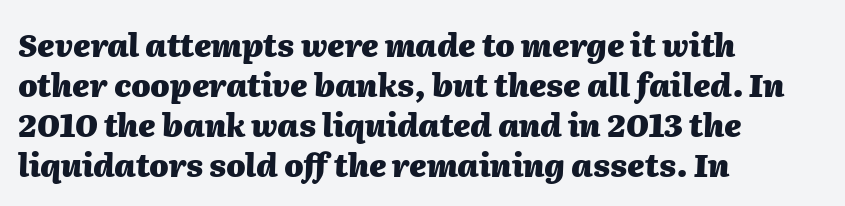
Spacing verdict: proportional, widths tailored to each character. An italicized treatment has been applied to the whole sample. Inter-character spacing is left at the font's built-in metrics. Compared with a centered layout, this one pins lines to the left instead. Quick note: interline space is typical. The space directly below the letters is spotless.
